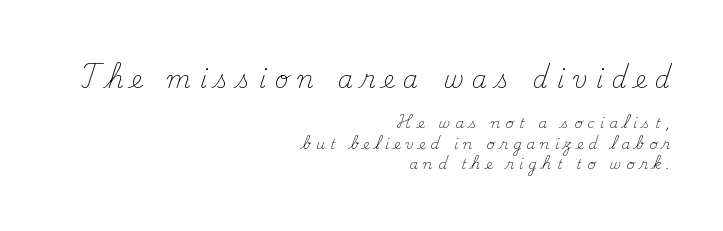
This sample is right-justified, so line beginnings fall wherever the words allow. The cut favours lightness, reaching ordinary text weight at its darkest. Summary of vertical rhythm: regular, with standard interline spacing.
